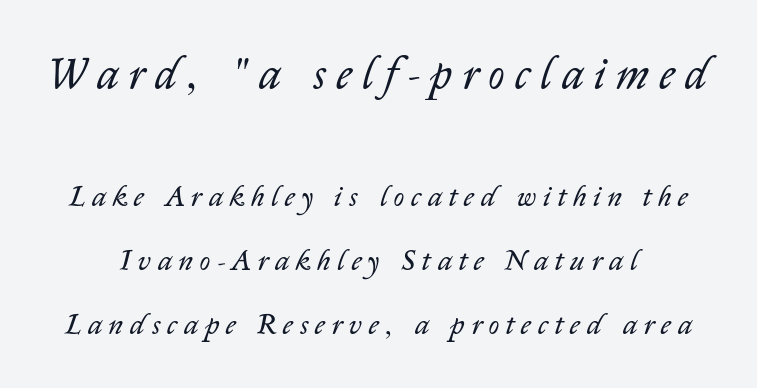
How are the letters spaced? Widely, with obvious added tracking. The typesetting does not lean heavy: it is not bold. Do the characters align in a grid? No, the font is proportional. A typesetter would mark this as italic. The passage shown is not underscored anywhere. Top chunk: large. Bottom chunk: small.
